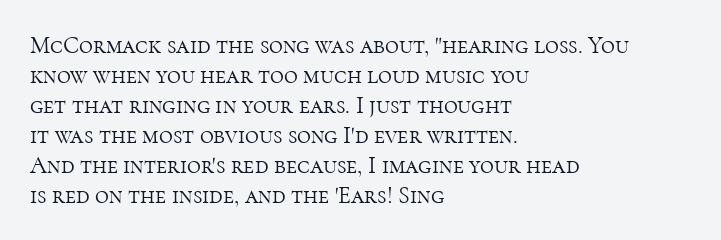
Honestly, there is no underline to notice here at all. The font's upright variant was chosen for this text. Horizontally, the lines are justified to the leading edge only. Bold? No — there's no thickening of the strokes.
